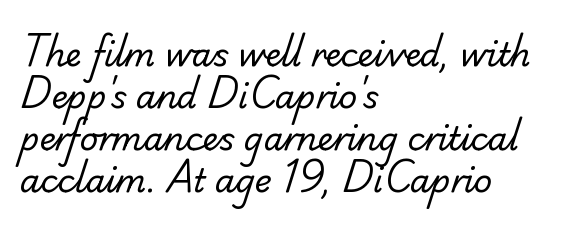
Q: Is the text bold? A: No.
Q: Is the typeface a serif or a sans-serif typeface? A: Sans-serif.
Q: Is the text underlined? A: No.
Q: How is the paragraph aligned? A: Left-aligned.
Q: Is the spacing between letters normal or unusually wide? A: Normal.
Q: Is the spacing between lines tight, normal or loose? A: Normal.
Q: Width (condensed, normal, or wide)? A: Normal.
Q: Stroke contrast? A: Low.
Q: x-height? A: Small.
Q: Monospaced? A: No.
